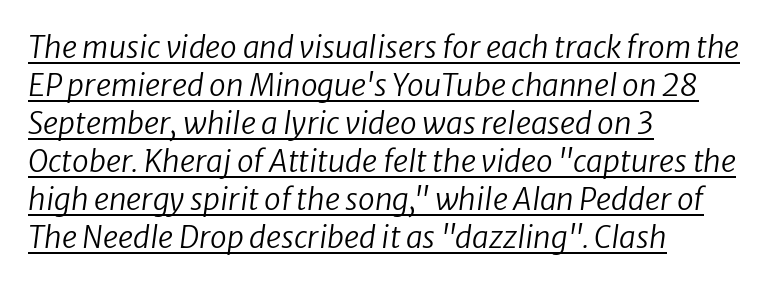
{"italic": "yes", "lean": "right", "slant_degrees": 8, "bold": "no", "weight": "regular", "width": "normal", "stroke_contrast": "low", "x_height": "medium", "monospaced": "no", "underline": "yes", "align": "left", "line_spacing": "normal", "line_spacing_ratio": 1.27, "letter_spacing": "normal", "letter_spacing_em": 0.0, "glyph_px": 30}
